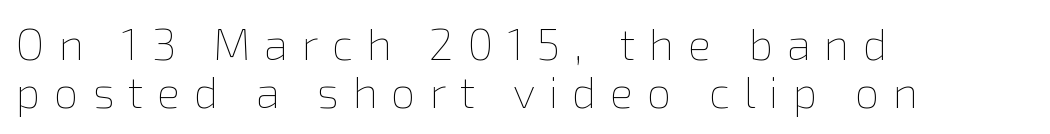
Q: Is the text bold? A: No.
Q: Is the text italic (slanted)? A: No, it is upright.
Q: Is the text underlined? A: No.
Q: How is the paragraph aligned? A: Left-aligned.
Q: Is the spacing between letters normal or unusually wide? A: Unusually wide.
Q: Is the spacing between lines tight, normal or loose? A: Tight.
Q: Width (condensed, normal, or wide)? A: Normal.
Q: x-height? A: Medium.
Q: Monospaced? A: No.
